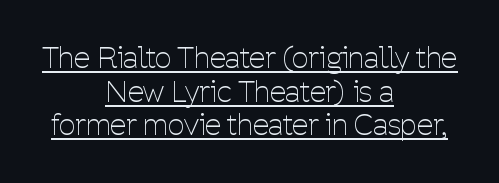
The image shows 29 px thin, condensed sans-serif type, upright; set centered, line spacing 1.16x, normal letter spacing, underlined; low stroke contrast and a medium x-height.
